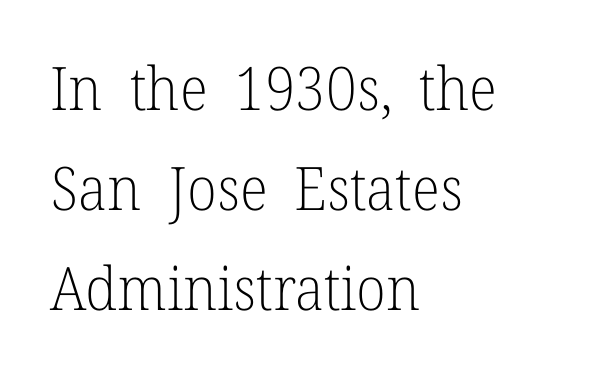
{"serif": "yes", "italic": "no", "bold": "no", "weight": "light", "width": "normal", "stroke_contrast": "low", "x_height": "medium", "monospaced": "no", "underline": "no", "align": "left", "line_spacing": "normal", "line_spacing_ratio": 1.67, "letter_spacing": "normal", "letter_spacing_em": 0.0, "glyph_px": 60}
